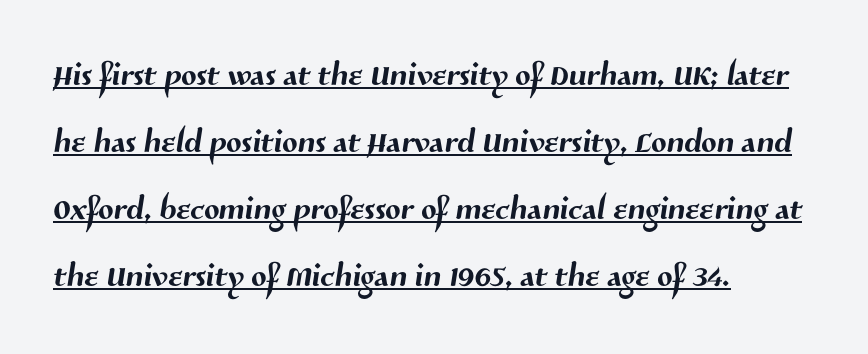
Q: Is the typeface a serif or a sans-serif typeface? A: Sans-serif.
Q: Is the text underlined? A: Yes.
Q: How is the paragraph aligned? A: Left-aligned.
Q: Is the spacing between letters normal or unusually wide? A: Normal.
Q: Is the spacing between lines tight, normal or loose? A: Normal.
Q: Width (condensed, normal, or wide)? A: Normal.
Q: Stroke contrast? A: Medium.
Q: x-height? A: Medium.
Q: Monospaced? A: No.
